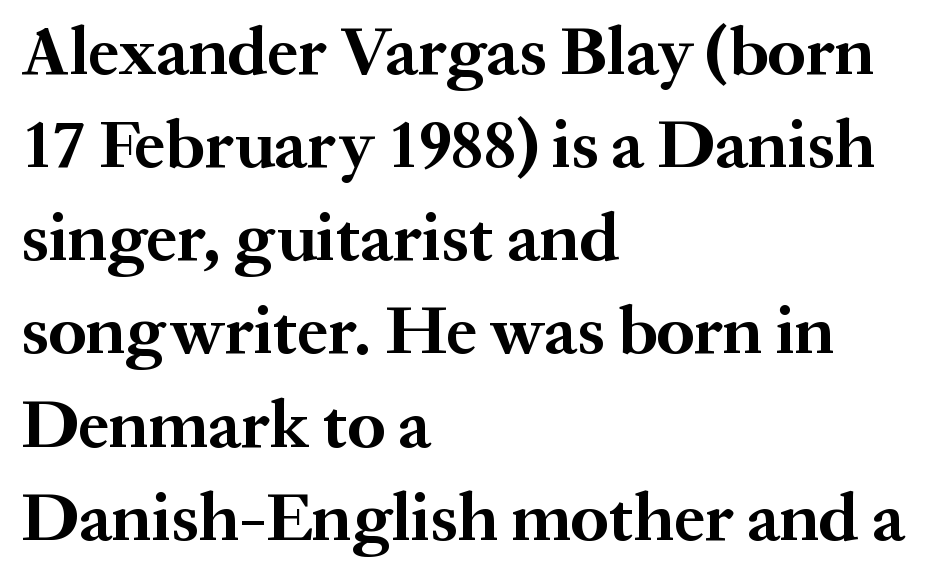
{"serif": "yes", "italic": "no", "bold": "yes", "weight": "bold", "width": "normal", "stroke_contrast": "medium", "x_height": "medium", "monospaced": "no", "underline": "no", "align": "left", "line_spacing": "normal", "line_spacing_ratio": 1.35, "letter_spacing": "normal", "letter_spacing_em": 0.0, "glyph_px": 69}
